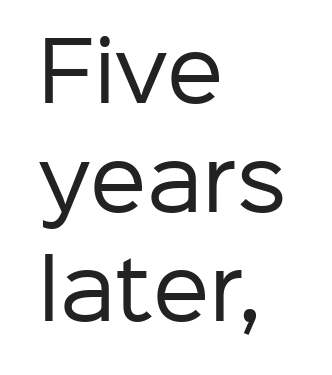
{"serif": "no", "italic": "no", "bold": "no", "weight": "regular", "width": "normal", "stroke_contrast": "low", "x_height": "medium", "monospaced": "no", "underline": "no", "align": "left", "line_spacing": "normal", "line_spacing_ratio": 1.36, "letter_spacing": "normal", "letter_spacing_em": 0.0, "glyph_px": 80}
